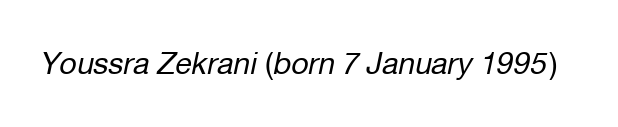
The tracking reads as untouched default to a designer's eye. Each letter keeps its own natural width here, so spacing adapts to shape. Weight class: somewhere from thin through regular. A bare baseline throughout the passage.
